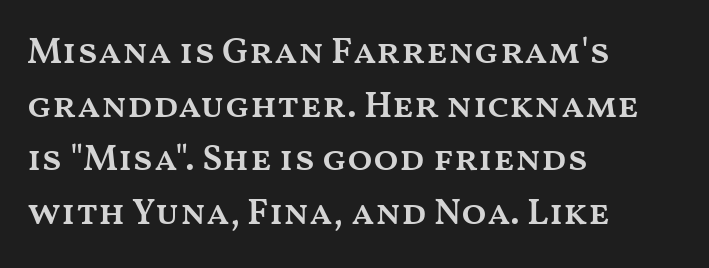
{"italic": "no", "bold": "semi", "weight": "semibold", "width": "wide", "stroke_contrast": "medium", "x_height": "medium", "monospaced": "no", "underline": "no", "align": "left", "line_spacing": "normal", "line_spacing_ratio": 1.45, "letter_spacing": "normal", "letter_spacing_em": 0.0, "glyph_px": 37}
